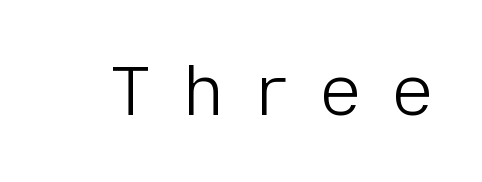
{"serif": "no", "italic": "no", "bold": "no", "weight": "light", "width": "normal", "stroke_contrast": "low", "x_height": "medium", "monospaced": "no", "underline": "no", "letter_spacing": "wide", "letter_spacing_em": 0.46, "glyph_px": 69}
